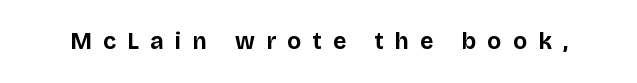
Q: Is the text bold? A: Yes.
Q: Is the text italic (slanted)? A: No, it is upright.
Q: Is the text underlined? A: No.
Q: Is the spacing between letters normal or unusually wide? A: Unusually wide.
